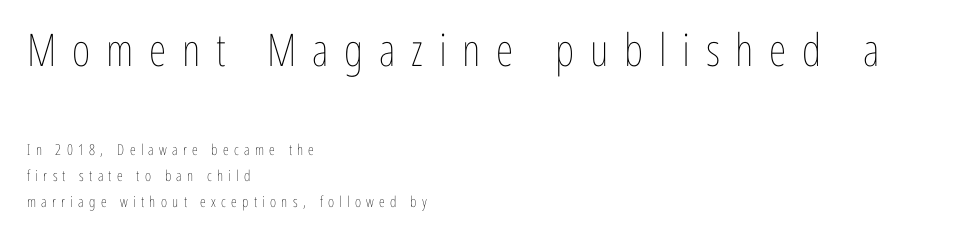
The image shows 45 px thin, condensed type, upright; set left-aligned, line spacing 1.75x, unusually wide letter spacing (+0.35 em), not underlined; the first (top) block is 3.0x larger; low stroke contrast and a medium x-height.
